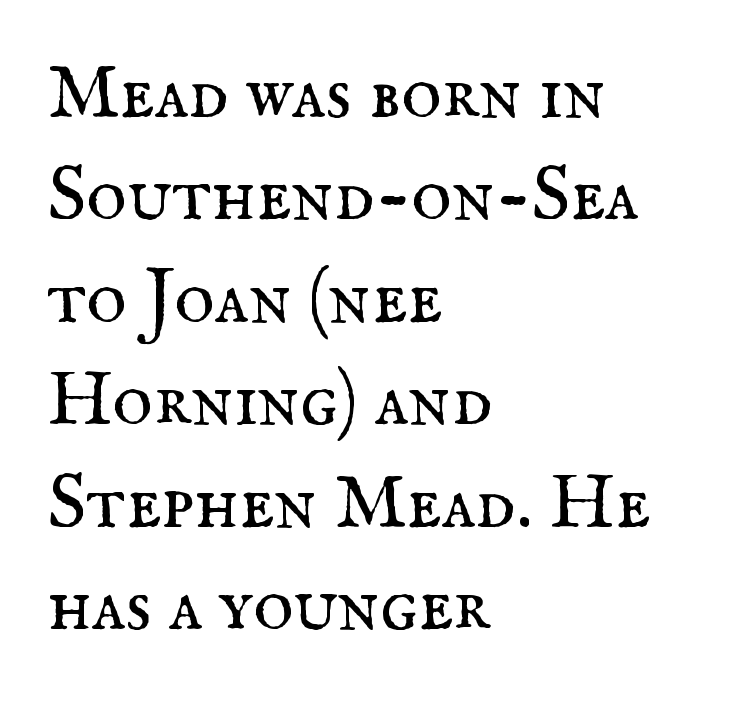
Q: Is the text bold? A: No.
Q: Is the text italic (slanted)? A: No, it is upright.
Q: Is the typeface a serif or a sans-serif typeface? A: Serif.
Q: Is the text underlined? A: No.
Q: How is the paragraph aligned? A: Left-aligned.
Q: Is the spacing between letters normal or unusually wide? A: Normal.
Q: Is the spacing between lines tight, normal or loose? A: Normal.
Q: Width (condensed, normal, or wide)? A: Normal.
Q: Stroke contrast? A: Medium.
Q: x-height? A: Small.
Q: Monospaced? A: No.
